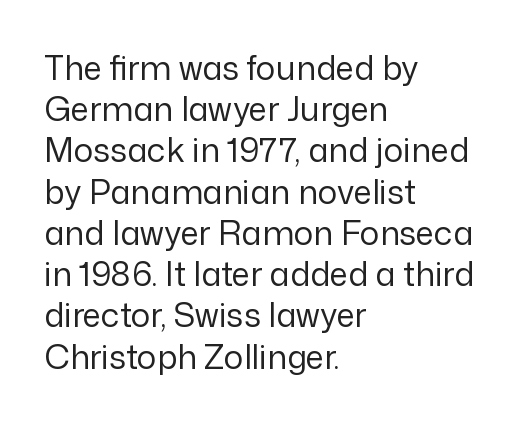
Type style note: lacks serifs. Honestly, the row spacing looks completely unremarkable. The face looks like a standard text weight, possibly lighter. The letters advance in unequal steps, a hallmark of proportional type.
